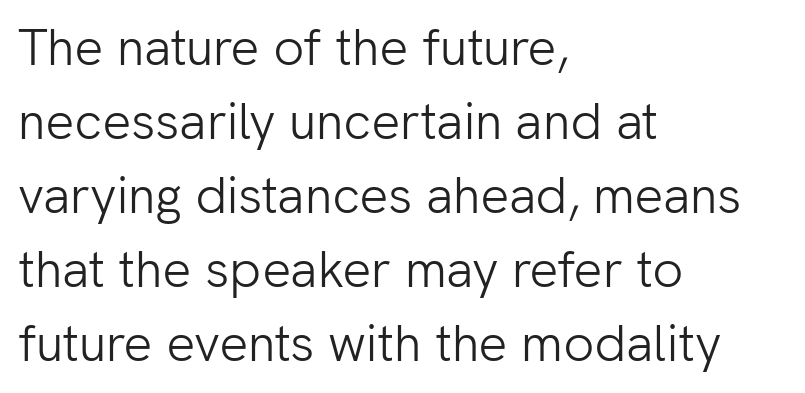
When letters stand straight like this, we call the style roman or upright. A light-to-regular cut is what we see here. Short and long lines alike share a common starting point at left. Evenly set lines give the paragraph a standard silhouette. Spacing verdict: proportional, widths tailored to each character.
